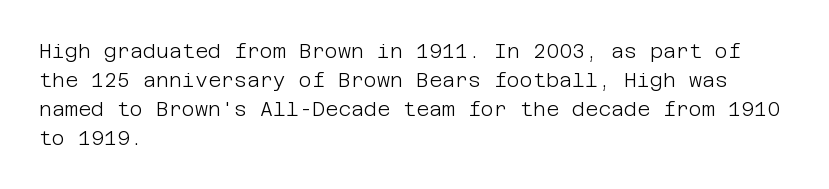
Beneath every word, the page is bare. Stems here are at most as thick as an everyday book face. When letters stand straight like this, we call the style roman or upright. This rendering leaves character spacing at its baseline value. The rendering uses a moderate line-height, typical for paragraphs.
